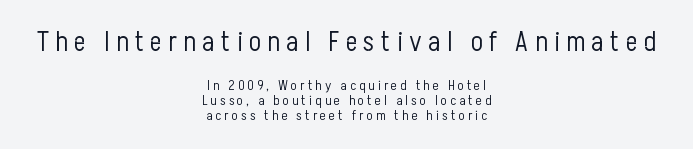
Just letters on the line, the space beneath them empty. No extra ink here — the face is not bold. Baseline-to-baseline distance is barely more than the letter height. The type family on display is of the sans-serif kind.
